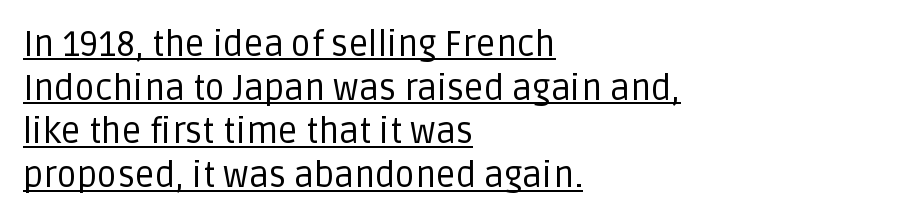
{"serif": "no", "italic": "no", "bold": "no", "weight": "regular", "width": "normal", "stroke_contrast": "low", "x_height": "large", "monospaced": "no", "underline": "yes", "align": "left", "line_spacing": "normal", "line_spacing_ratio": 1.25, "letter_spacing": "normal", "letter_spacing_em": 0.0, "glyph_px": 35}
